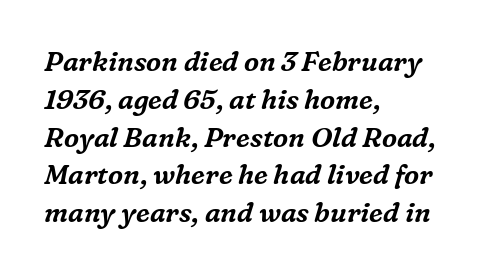
The text carries the slant typical of an italic or oblique font. Alignment: flush left. These lines keep a tight, regular rhythm from letter to letter. The words here are not underlined. Baseline-to-baseline distance is the conventional proportion of letter height.
